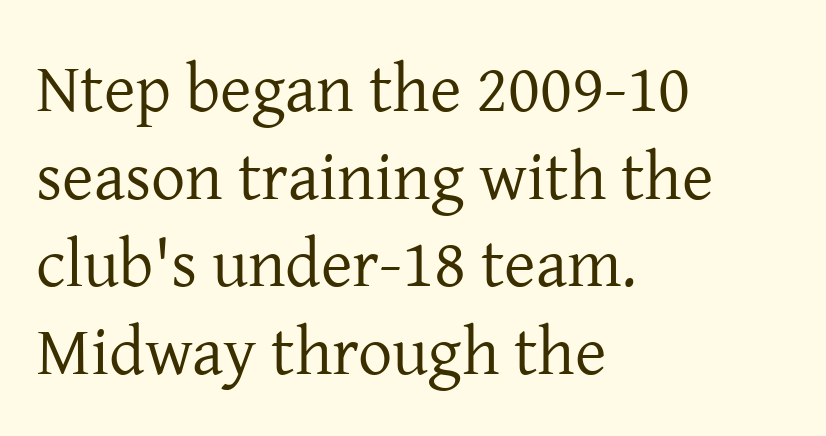
The image shows 68 px regular-weight serif type, upright; set left-aligned, normal line spacing (1.29x), normal letter spacing, not underlined; low stroke contrast and a medium x-height.
